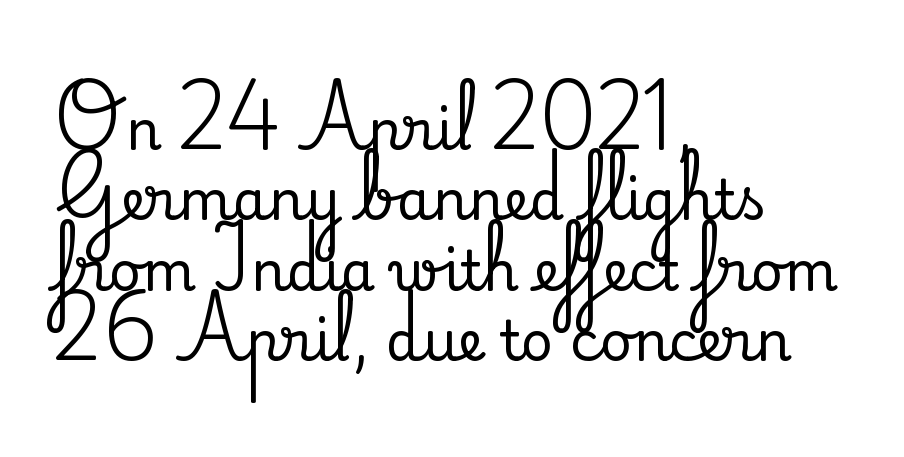
The image shows 55 px serif type, upright; set left-aligned, normal line spacing (1.28x), normal letter spacing, not underlined; medium stroke contrast and a small x-height.
